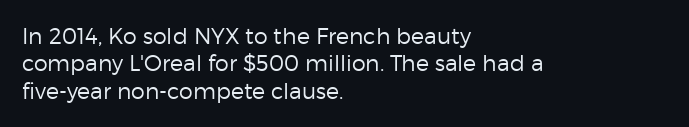
Counters stay open thanks to moderate or lighter strokes. All the whitespace from short lines collects on the right. Normally led — the rows are evenly, conventionally spaced. The glyphs are unaccompanied by any horizontal stroke below them.
